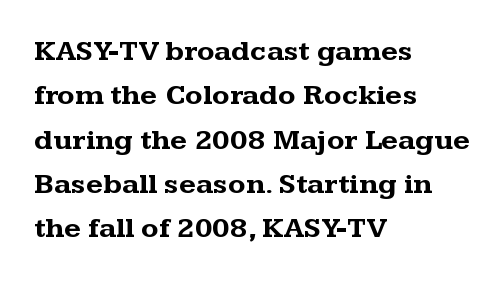
Q: Is the text bold? A: Yes.
Q: Is the text italic (slanted)? A: No, it is upright.
Q: Is the typeface a serif or a sans-serif typeface? A: Serif.
Q: Is the text underlined? A: No.
Q: How is the paragraph aligned? A: Left-aligned.
Q: Is the spacing between letters normal or unusually wide? A: Normal.
Q: Is the spacing between lines tight, normal or loose? A: Normal.
Q: Width (condensed, normal, or wide)? A: Wide.
Q: Stroke contrast? A: Medium.
Q: x-height? A: Medium.
Q: Monospaced? A: No.
